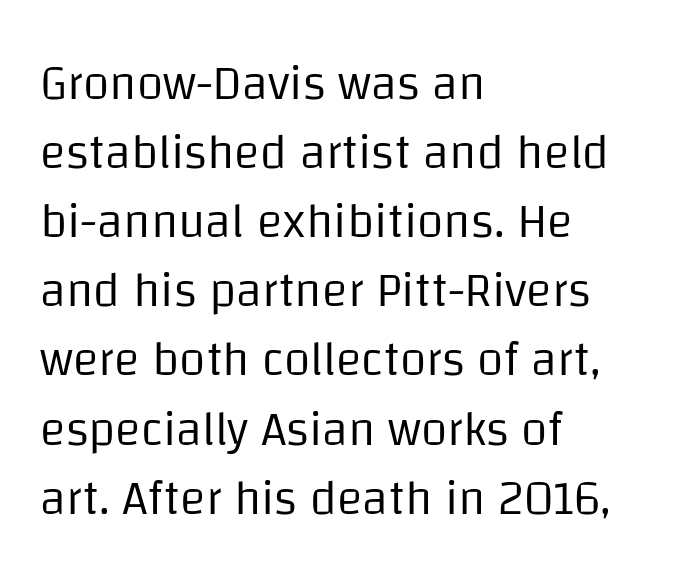
Characters remain perfectly vertical along every line. The paragraph shown leans on its left margin. Clear beneath every line of the passage. The block of text has a typical density, with ordinary space between rows. A typesetter would call this zero additional tracking. Note the varied advance widths — an 'i' is clearly narrower than an 'm'.
